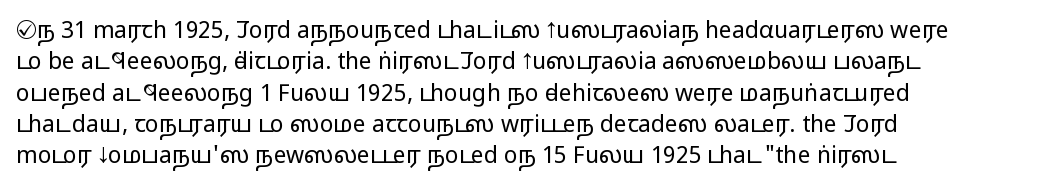
One glance says typical: line gaps are just what's usual. What stands out about the letter spacing? Nothing — it is the standard amount. This reads as an unemphasized weight, regular at the heaviest. The text block is weighted toward the left margin, trailing off unevenly rightward. Descender tails drop into unmarked territory. The specimen reads as upright at a glance.
